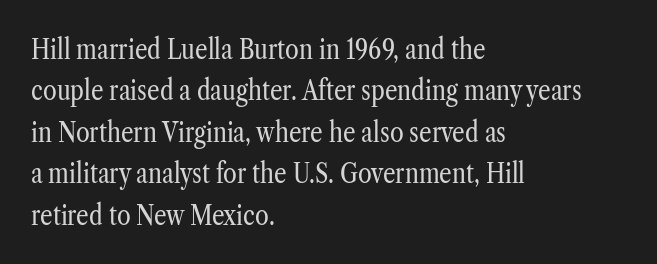
{"serif": "yes", "italic": "no", "bold": "no", "weight": "regular", "width": "condensed", "stroke_contrast": "low", "x_height": "medium", "monospaced": "no", "underline": "no", "align": "left", "line_spacing": "normal", "line_spacing_ratio": 1.48, "letter_spacing": "normal", "letter_spacing_em": 0.0, "glyph_px": 28}
